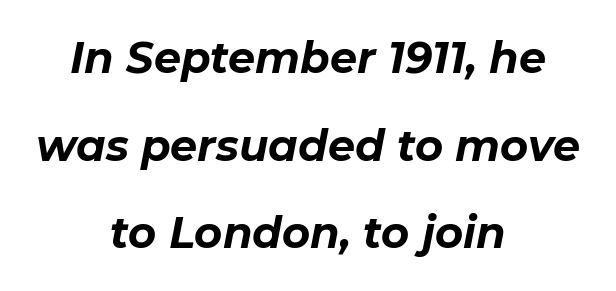
The image shows 43 px bold type, italic (leaning right); set centered, loose line spacing (2.04x), normal letter spacing, not underlined; low stroke contrast and a medium x-height.
